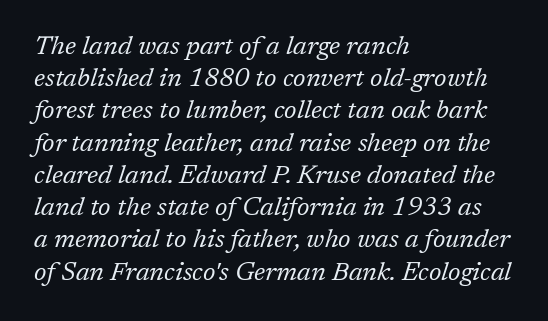
{"italic": "yes", "lean": "right", "slant_degrees": 17, "bold": "no", "underline": "no", "align": "left", "line_spacing_ratio": 1.24, "letter_spacing": "normal", "letter_spacing_em": 0.0, "glyph_px": 26}
